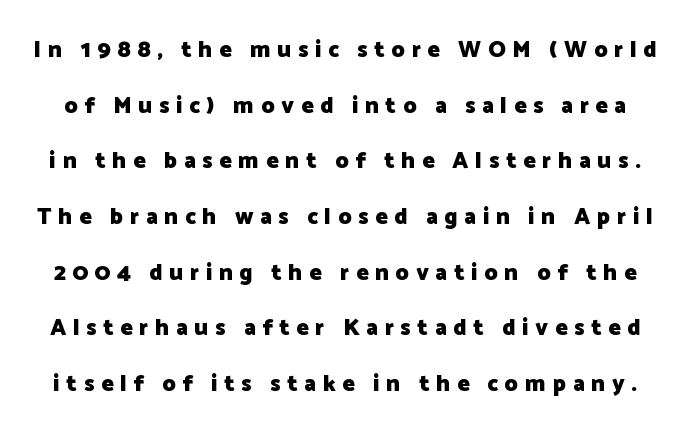
{"italic": "no", "bold": "yes", "underline": "no", "line_spacing": "loose", "line_spacing_ratio": 2.42, "letter_spacing": "wide", "letter_spacing_em": 0.29, "glyph_px": 23}
